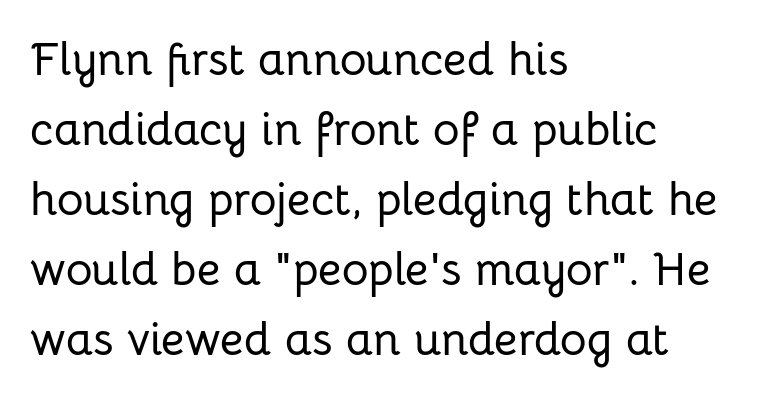
Students, observe: this is what conventionally led text looks like. Proportional: the letters do not fall into vertical columns. Plain, unruled lines of type. A classic flush-left, rag-right setting is used for this passage. The face used here is a sans, in the tradition of grotesques and geometrics.
